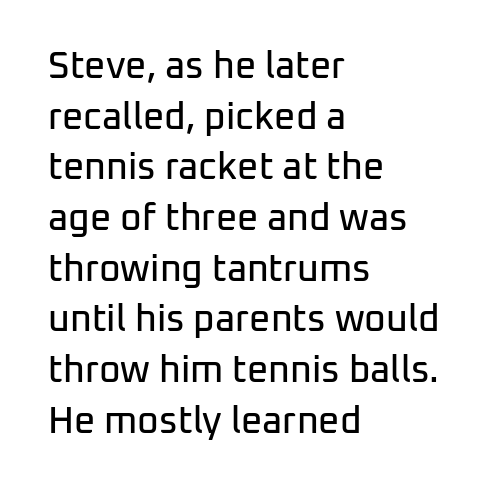
Q: Is the text italic (slanted)? A: No, it is upright.
Q: Is the typeface a serif or a sans-serif typeface? A: Sans-serif.
Q: Is the text underlined? A: No.
Q: How is the paragraph aligned? A: Left-aligned.
Q: Is the spacing between letters normal or unusually wide? A: Normal.
Q: Is the spacing between lines tight, normal or loose? A: Normal.
Q: Width (condensed, normal, or wide)? A: Normal.
Q: Stroke contrast? A: Low.
Q: x-height? A: Medium.
Q: Monospaced? A: No.
